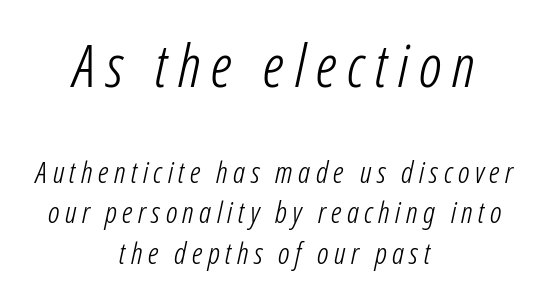
Q: Is the text bold? A: No.
Q: Is the text italic (slanted)? A: Yes, it leans right by about 12 degrees.
Q: Is the text underlined? A: No.
Q: How is the paragraph aligned? A: Centered.
Q: Is the spacing between lines tight, normal or loose? A: Normal.
Q: Which block of text is set in a larger size, the first (top) or the second (bottom)? A: The first (top) one.
Q: Width (condensed, normal, or wide)? A: Condensed.
Q: Stroke contrast? A: Low.
Q: x-height? A: Medium.
Q: Monospaced? A: No.
